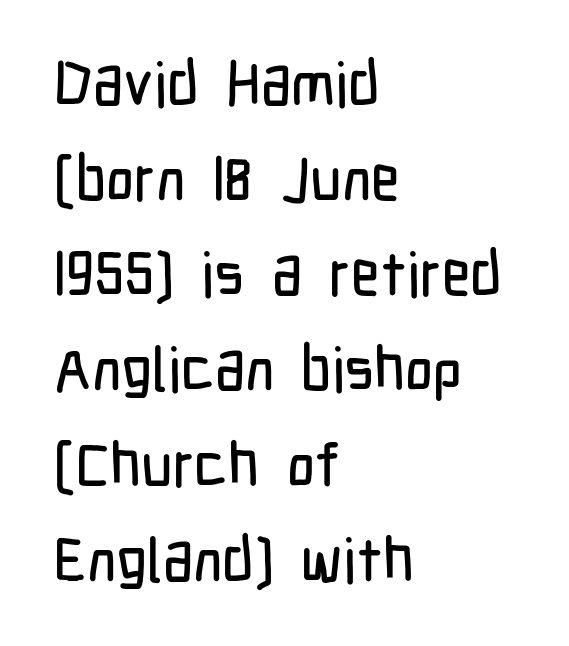
Q: Is the text italic (slanted)? A: No, it is upright.
Q: Is the typeface a serif or a sans-serif typeface? A: Sans-serif.
Q: Is the text underlined? A: No.
Q: How is the paragraph aligned? A: Left-aligned.
Q: Is the spacing between letters normal or unusually wide? A: Normal.
Q: Is the spacing between lines tight, normal or loose? A: Normal.
Q: Width (condensed, normal, or wide)? A: Condensed.
Q: Stroke contrast? A: Low.
Q: x-height? A: Medium.
Q: Monospaced? A: No.
